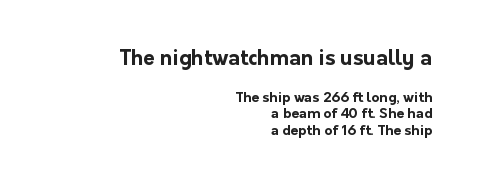
Q: Is the text bold? A: Yes.
Q: Is the text italic (slanted)? A: No, it is upright.
Q: Is the text underlined? A: No.
Q: How is the paragraph aligned? A: Right-aligned.
Q: Is the spacing between letters normal or unusually wide? A: Normal.
Q: Which block of text is set in a larger size, the first (top) or the second (bottom)? A: The first (top) one.
